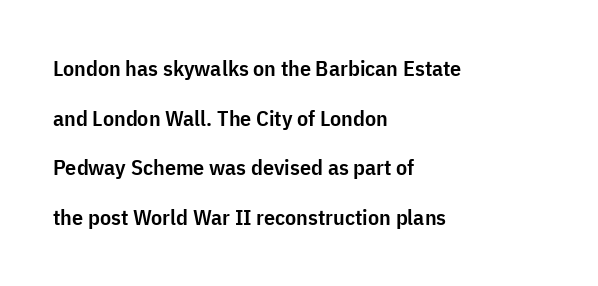
{"italic": "no", "bold": "semi", "underline": "no", "align": "left", "line_spacing": "loose", "line_spacing_ratio": 2.26, "letter_spacing": "normal", "letter_spacing_em": 0.0, "glyph_px": 22}
